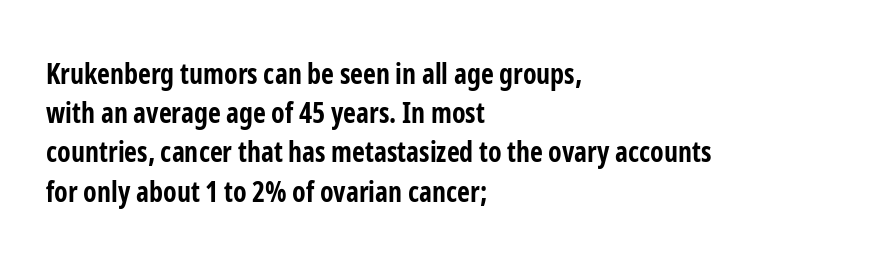
The image shows 28 px bold, condensed sans-serif type, upright; set left-aligned, normal line spacing (1.4x), normal letter spacing, not underlined; low stroke contrast and a medium x-height.
